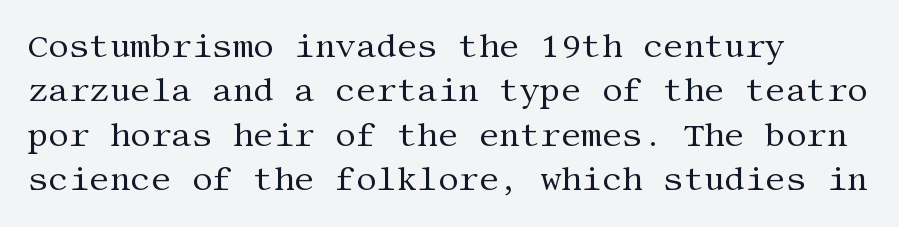
One-word summary of the alignment: left. Unlike italic type, these characters show no tilt at all. The horizontal fit of the characters is conventional and even. Whoever set this chose a conventional vertical rhythm. The text was rendered using a seriffed face with decorative stroke endings.
